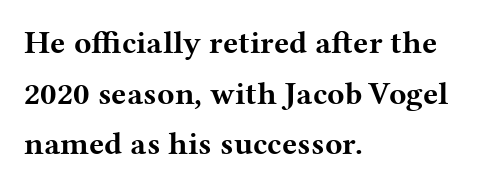
Underline: absent. Does the leading feel generous? No, just average. The letters advance in unequal steps, a hallmark of proportional type. The typesetting leans heavy: a genuine bold.
